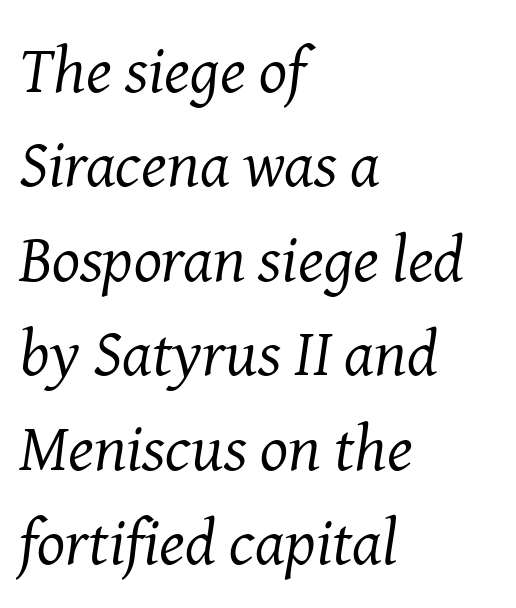
The specimen omits any rule beneath the text block's lines. Type style note: has serifs. Is this a fixed-width face? No — the glyphs have proportional, varying widths. Unbolded letterforms with no extra heft. Compared with typical body copy, the letter spacing here is the same. Observe the lean: these are italic letterforms.
